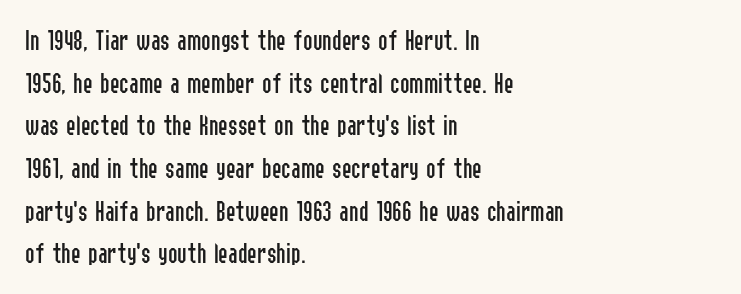
The image shows 29 px regular-weight, condensed sans-serif type, upright; set left-aligned, normal line spacing (1.47x), normal letter spacing, not underlined; low stroke contrast and a medium x-height.
